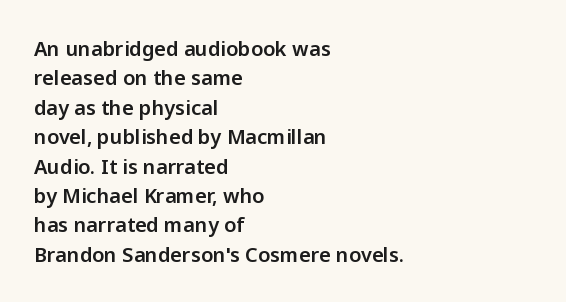
{"italic": "no", "underline": "no", "align": "left", "line_spacing": "normal", "line_spacing_ratio": 1.47, "letter_spacing": "normal", "letter_spacing_em": 0.0, "glyph_px": 20}
